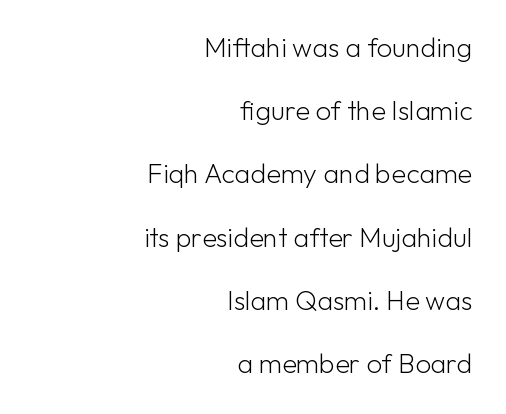
Q: Is the text bold? A: No.
Q: Is the text italic (slanted)? A: No, it is upright.
Q: Is the text underlined? A: No.
Q: How is the paragraph aligned? A: Right-aligned.
Q: Is the spacing between letters normal or unusually wide? A: Normal.
Q: Is the spacing between lines tight, normal or loose? A: Loose.
